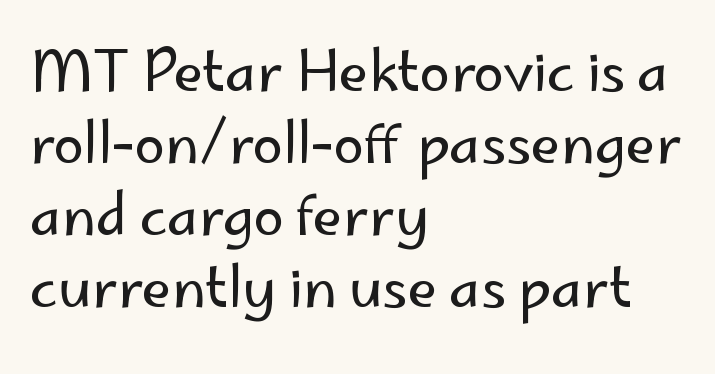
Q: Is the text bold? A: No.
Q: Is the text italic (slanted)? A: No, it is upright.
Q: Is the typeface a serif or a sans-serif typeface? A: Sans-serif.
Q: Is the text underlined? A: No.
Q: How is the paragraph aligned? A: Left-aligned.
Q: Is the spacing between letters normal or unusually wide? A: Normal.
Q: Is the spacing between lines tight, normal or loose? A: Normal.
Q: Width (condensed, normal, or wide)? A: Normal.
Q: Stroke contrast? A: Low.
Q: x-height? A: Small.
Q: Monospaced? A: No.
